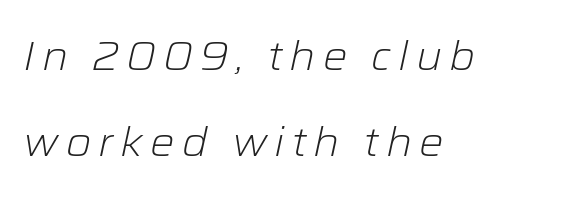
{"italic": "yes", "lean": "right", "slant_degrees": 12, "bold": "no", "weight": "light", "width": "normal", "stroke_contrast": "low", "x_height": "medium", "monospaced": "no", "underline": "no", "align": "left", "line_spacing": "loose", "line_spacing_ratio": 2.1, "glyph_px": 41}
